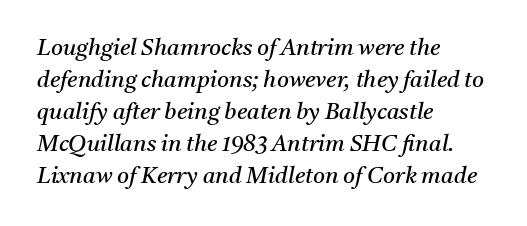
Just letters on the line, the space beneath them empty. The passage shown stacks its lines at a standard gap. Glyph-to-glyph distance matches everyday printed text. A classic flush-left, rag-right setting is used for this passage. The characters are drawn with everyday or finer stroke widths.
